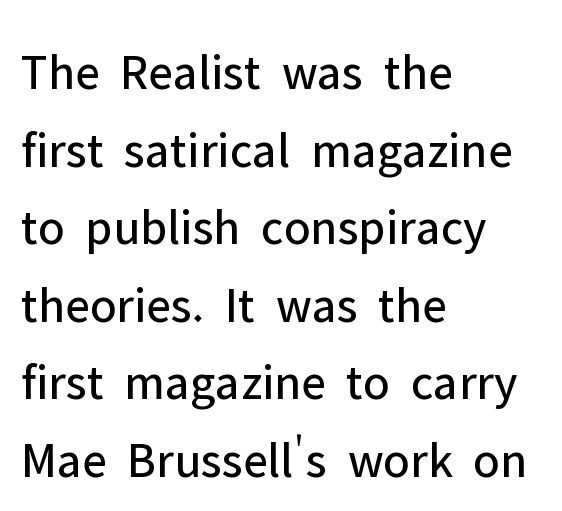
Q: Is the text bold? A: No.
Q: Is the text italic (slanted)? A: No, it is upright.
Q: Is the typeface a serif or a sans-serif typeface? A: Sans-serif.
Q: Is the text underlined? A: No.
Q: How is the paragraph aligned? A: Left-aligned.
Q: Is the spacing between letters normal or unusually wide? A: Normal.
Q: Is the spacing between lines tight, normal or loose? A: Normal.
Q: Width (condensed, normal, or wide)? A: Normal.
Q: Stroke contrast? A: Low.
Q: x-height? A: Medium.
Q: Monospaced? A: No.
